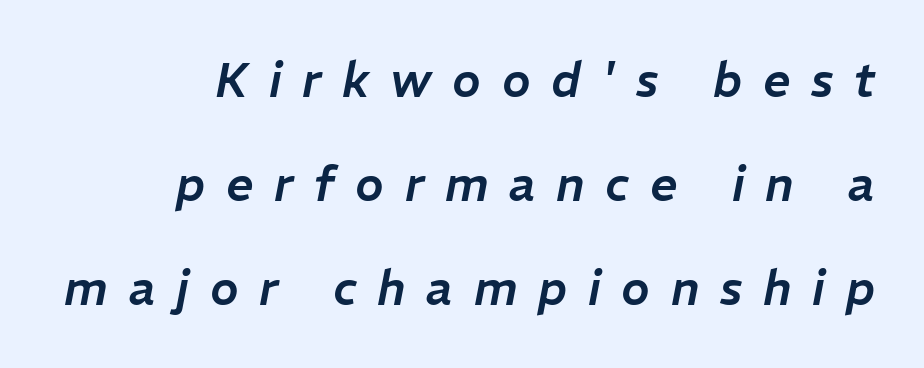
The image shows 48 px text type, italic (leaning right); set right-aligned, loose line spacing (2.17x), unusually wide letter spacing (+0.43 em), not underlined; low stroke contrast and a medium x-height.
